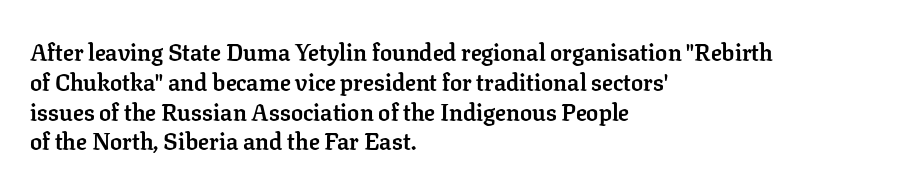
{"italic": "no", "bold": "yes", "underline": "no", "align": "left", "line_spacing_ratio": 1.24, "letter_spacing": "normal", "letter_spacing_em": 0.0, "glyph_px": 24}
